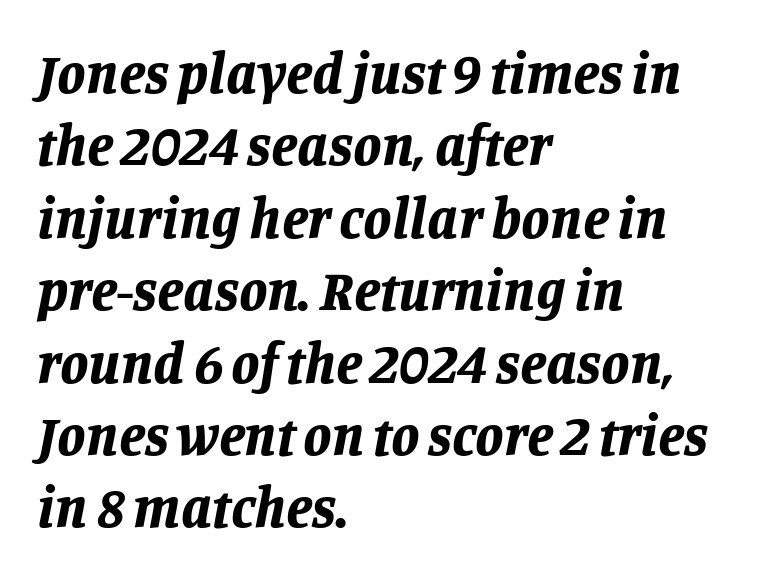
{"italic": "yes", "lean": "right", "slant_degrees": 11, "bold": "yes", "weight": "bold", "width": "normal", "stroke_contrast": "low", "x_height": "large", "monospaced": "no", "underline": "no", "align": "left", "line_spacing": "normal", "line_spacing_ratio": 1.27, "letter_spacing": "normal", "letter_spacing_em": 0.0, "glyph_px": 57}
